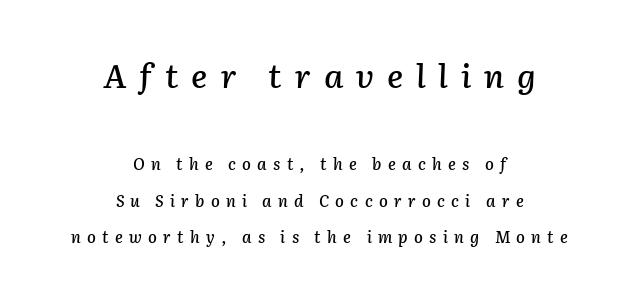
{"italic": "yes", "lean": "right", "slant_degrees": 2, "width": "normal", "stroke_contrast": "low", "x_height": "medium", "monospaced": "no", "underline": "no", "align": "center", "line_spacing": "loose", "line_spacing_ratio": 2.27, "letter_spacing": "wide", "letter_spacing_em": 0.39, "larger_block": "first", "size_ratio": 2.06, "glyph_px": 33}
